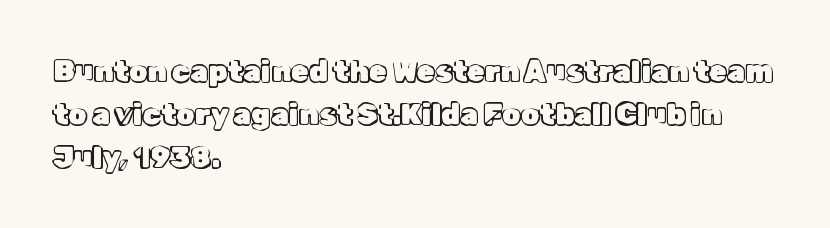
Q: Is the text italic (slanted)? A: No, it is upright.
Q: Is the text underlined? A: No.
Q: How is the paragraph aligned? A: Left-aligned.
Q: Is the spacing between letters normal or unusually wide? A: Normal.
Q: Is the spacing between lines tight, normal or loose? A: Normal.
Q: Width (condensed, normal, or wide)? A: Normal.
Q: x-height? A: Medium.
Q: Monospaced? A: No.
